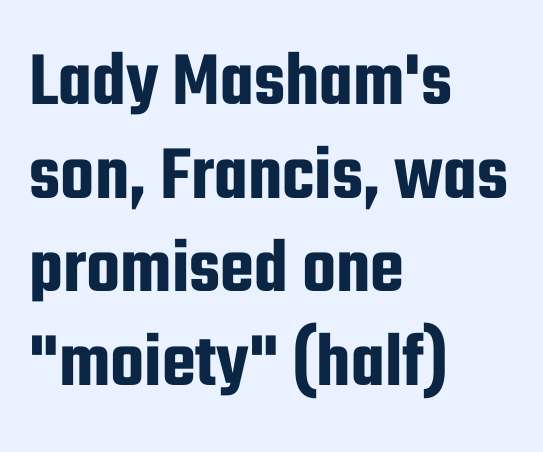
The image shows 78 px condensed sans-serif type, upright; set left-aligned, line spacing 1.2x, normal letter spacing, not underlined; low stroke contrast and a medium x-height.
